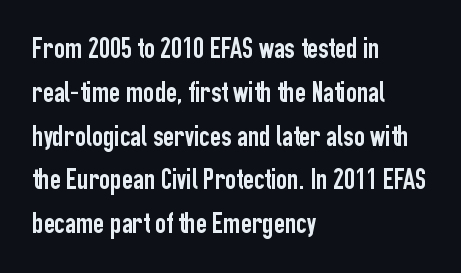
{"serif": "no", "italic": "no", "width": "condensed", "stroke_contrast": "low", "x_height": "medium", "monospaced": "no", "underline": "no", "align": "left", "line_spacing": "normal", "line_spacing_ratio": 1.46, "letter_spacing": "normal", "letter_spacing_em": 0.0, "glyph_px": 30}
